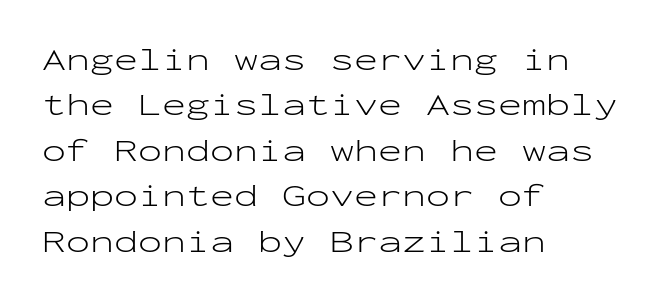
Type without underlining. Each letter, wide or thin by design, is forced into the same width here. A light-to-regular cut is what we see here. Leading: standard. Posture: upright roman. The passage shown has conventional tracking throughout.
